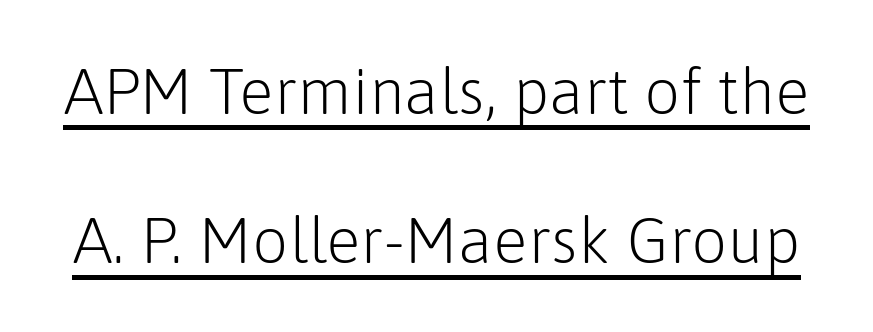
Q: Is the text bold? A: No.
Q: Is the text italic (slanted)? A: No, it is upright.
Q: Is the typeface a serif or a sans-serif typeface? A: Sans-serif.
Q: Is the text underlined? A: Yes.
Q: Is the spacing between letters normal or unusually wide? A: Normal.
Q: Is the spacing between lines tight, normal or loose? A: Loose.
Q: Width (condensed, normal, or wide)? A: Normal.
Q: Stroke contrast? A: Low.
Q: x-height? A: Medium.
Q: Monospaced? A: No.
